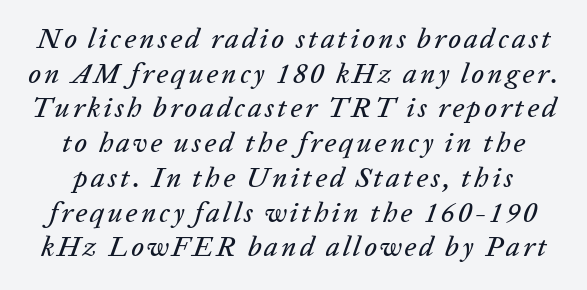
Q: Is the text italic (slanted)? A: Yes, it leans right by about 20 degrees.
Q: Is the text underlined? A: No.
Q: Width (condensed, normal, or wide)? A: Normal.
Q: Stroke contrast? A: Low.
Q: x-height? A: Medium.
Q: Monospaced? A: No.
